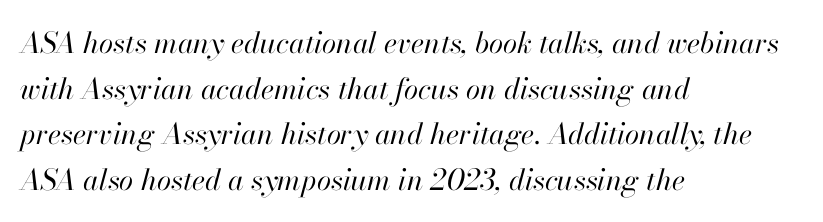
Q: Is the text bold? A: No.
Q: Is the text italic (slanted)? A: Yes, it leans right by about 13 degrees.
Q: Is the text underlined? A: No.
Q: How is the paragraph aligned? A: Left-aligned.
Q: Is the spacing between letters normal or unusually wide? A: Normal.
Q: Is the spacing between lines tight, normal or loose? A: Normal.
Q: Width (condensed, normal, or wide)? A: Normal.
Q: Stroke contrast? A: High.
Q: x-height? A: Small.
Q: Monospaced? A: No.
